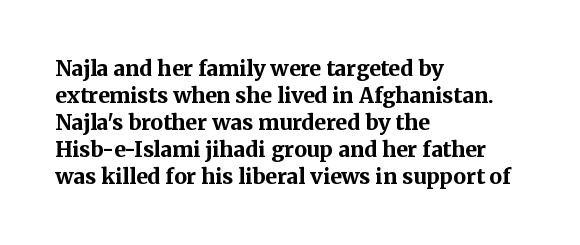
{"italic": "no", "bold": "yes", "underline": "no", "align": "left", "line_spacing": "normal", "line_spacing_ratio": 1.28, "letter_spacing": "normal", "letter_spacing_em": 0.0, "glyph_px": 21}
